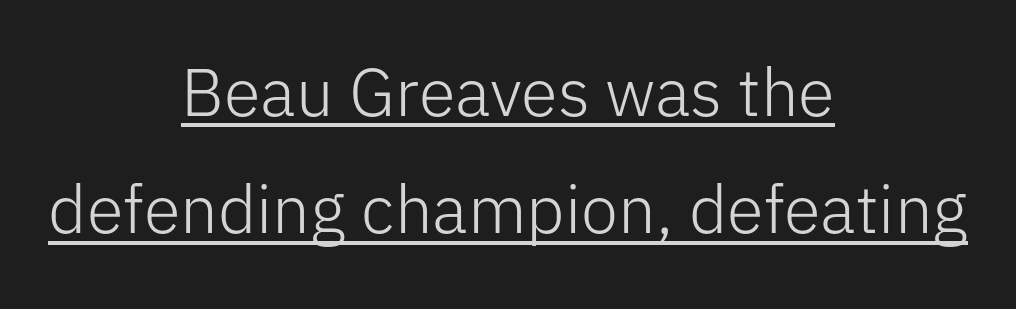
The image shows 67 px light sans-serif type, upright; set centered, line spacing 1.75x, normal letter spacing, underlined; low stroke contrast and a medium x-height.
